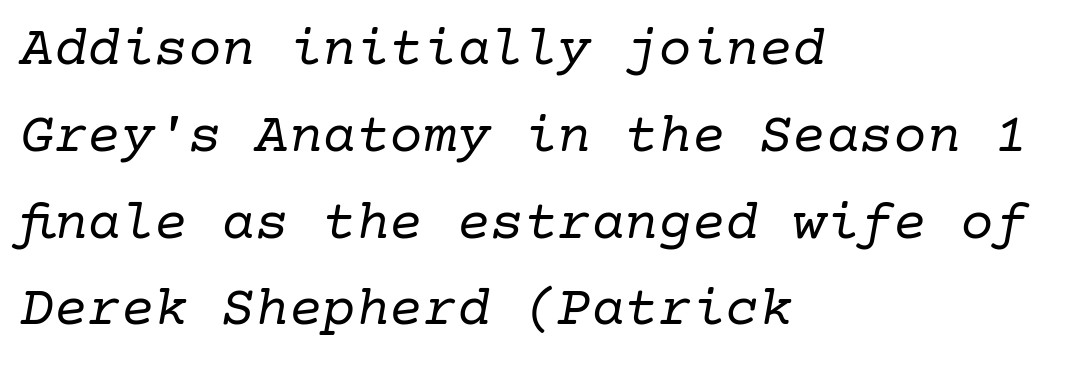
The image shows 56 px regular-weight serif type, italic (leaning right); set left-aligned, normal line spacing (1.55x), normal letter spacing, not underlined; low stroke contrast and a medium x-height.
